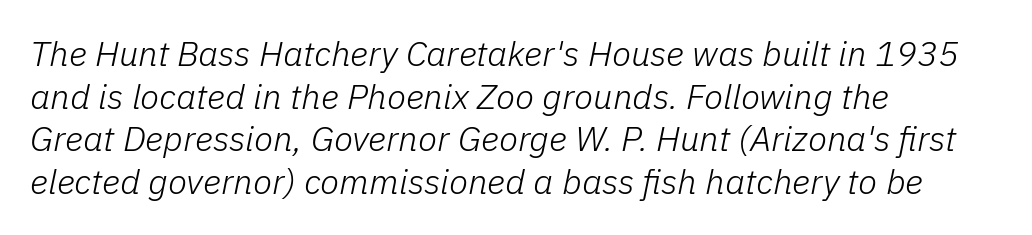
Is this a heavy cut? Hardly; it is regular or lighter. Slant detected: the letters are inclined. Does extra space separate the letters? No, they use regular spacing. Underlining? Definitely not there.
